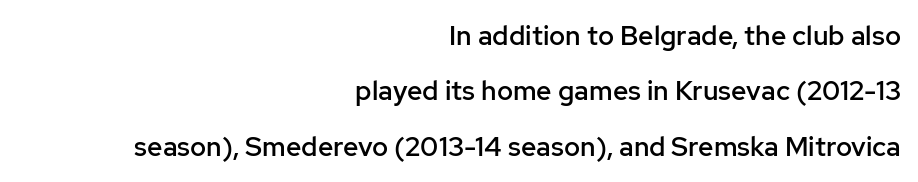
{"italic": "no", "bold": "semi", "underline": "no", "align": "right", "line_spacing": "loose", "line_spacing_ratio": 2.05, "letter_spacing": "normal", "letter_spacing_em": 0.0, "glyph_px": 27}
